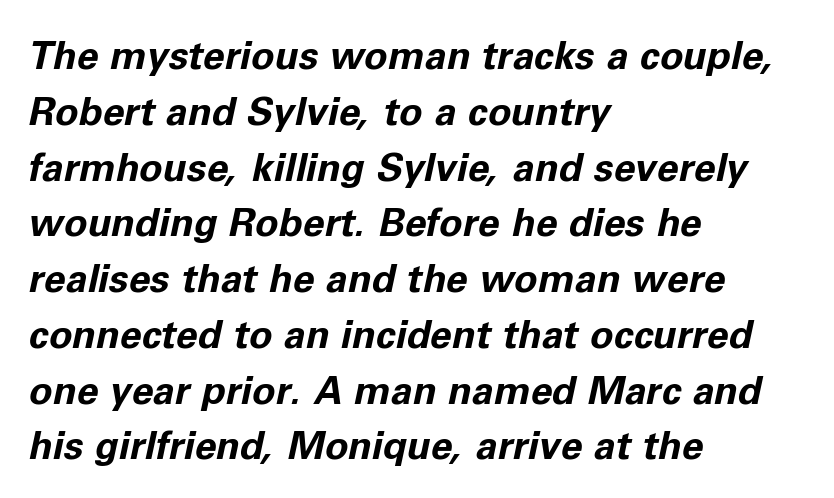
Q: Is the text bold? A: Yes.
Q: Is the text italic (slanted)? A: Yes, it leans right by about 11 degrees.
Q: Is the text underlined? A: No.
Q: How is the paragraph aligned? A: Left-aligned.
Q: Is the spacing between letters normal or unusually wide? A: Normal.
Q: Is the spacing between lines tight, normal or loose? A: Normal.
Q: Width (condensed, normal, or wide)? A: Normal.
Q: Stroke contrast? A: Low.
Q: x-height? A: Medium.
Q: Monospaced? A: No.
